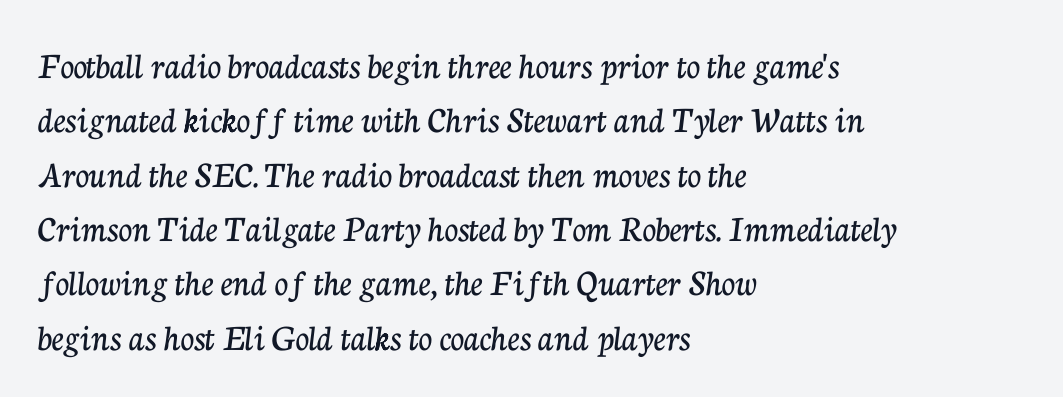
The designer went with a serif here, giving each stem small feet. Is this a fixed-width face? No — the glyphs have proportional, varying widths. Students, note that the glyphs here touch the page at normal intervals.
